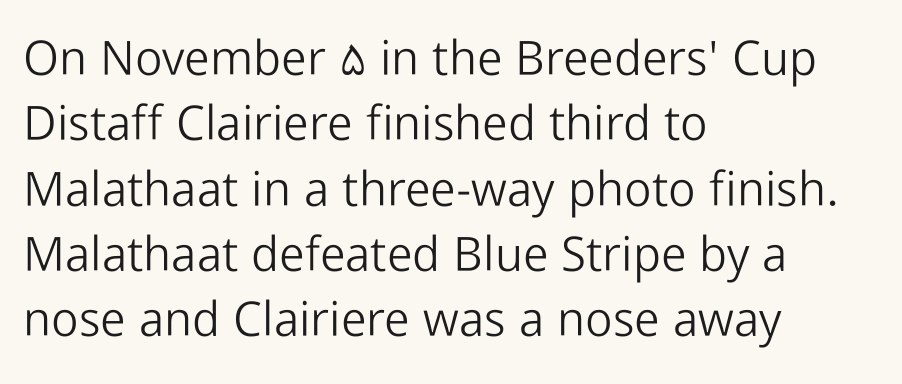
These lines are composed in type without serifs. Stems and bowls with no extra thickness — not bold. The rendering uses natural spacing where letterforms have individual widths. The designer left line spacing at the default. Every character sits straight up, as roman type does.
